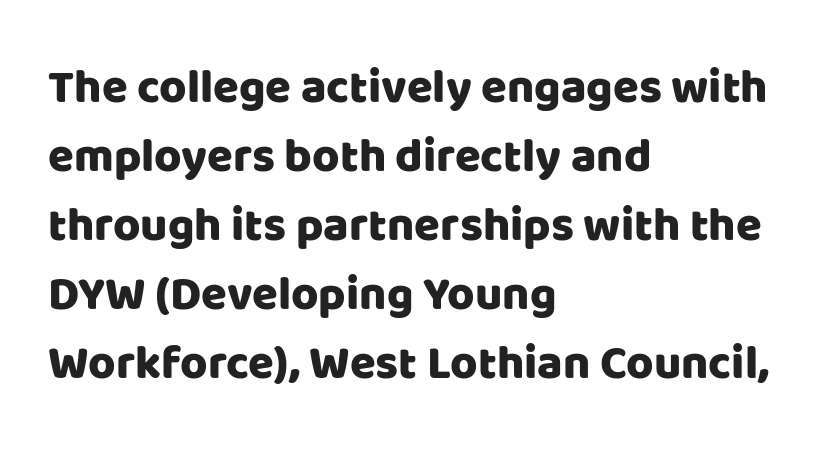
Q: Is the text italic (slanted)? A: No, it is upright.
Q: Is the typeface a serif or a sans-serif typeface? A: Sans-serif.
Q: Is the text underlined? A: No.
Q: How is the paragraph aligned? A: Left-aligned.
Q: Is the spacing between letters normal or unusually wide? A: Normal.
Q: Is the spacing between lines tight, normal or loose? A: Normal.
Q: Width (condensed, normal, or wide)? A: Normal.
Q: Stroke contrast? A: Low.
Q: x-height? A: Large.
Q: Monospaced? A: No.
